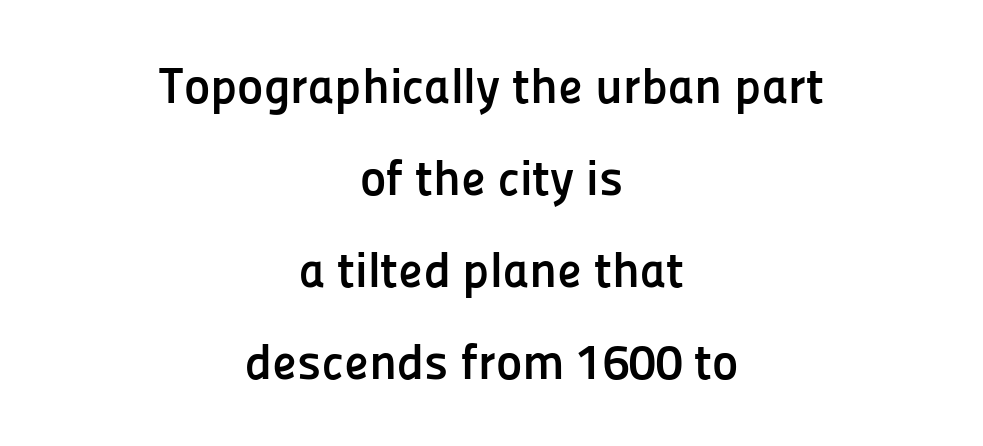
Heft: maximum for text — a bold. Grotesque or geometric, the face here clearly has no serifs. The type is set solid horizontally, with unmodified tracking. Each letter keeps its own natural width here, so spacing adapts to shape. Layout note: lines centered. If you drew a line through each stem, it would be perfectly vertical.
